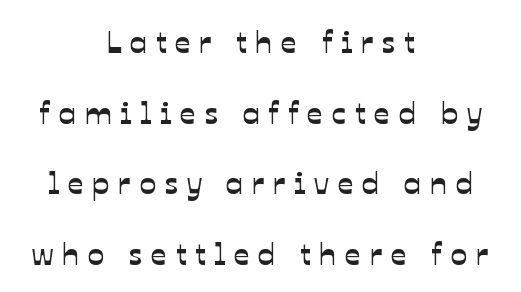
Q: Is the typeface a serif or a sans-serif typeface? A: Sans-serif.
Q: Is the text underlined? A: No.
Q: How is the paragraph aligned? A: Centered.
Q: Is the spacing between letters normal or unusually wide? A: Unusually wide.
Q: Is the spacing between lines tight, normal or loose? A: Loose.
Q: Width (condensed, normal, or wide)? A: Normal.
Q: Stroke contrast? A: Low.
Q: x-height? A: Medium.
Q: Monospaced? A: No.
